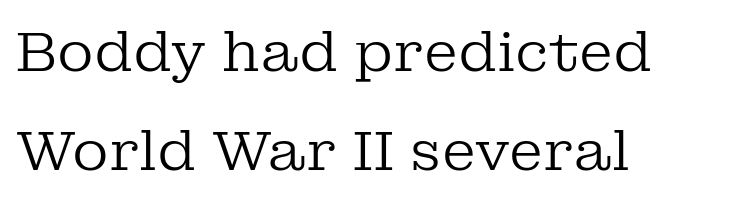
The image shows 56 px regular-weight serif type, upright; set left-aligned, line spacing 1.76x, normal letter spacing, not underlined; low stroke contrast and a medium x-height.
